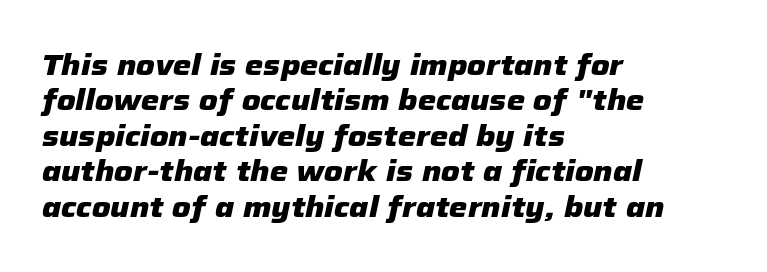
This sample is left-justified, so line endings fall wherever the words run out. This sample has the flowing, uneven cadence of proportional lettering. Summary of weight: heavy, a full bold. The lettering tilts uniformly, giving the passage an italic look. Standard letterfit; no display-style spreading of the glyphs.
